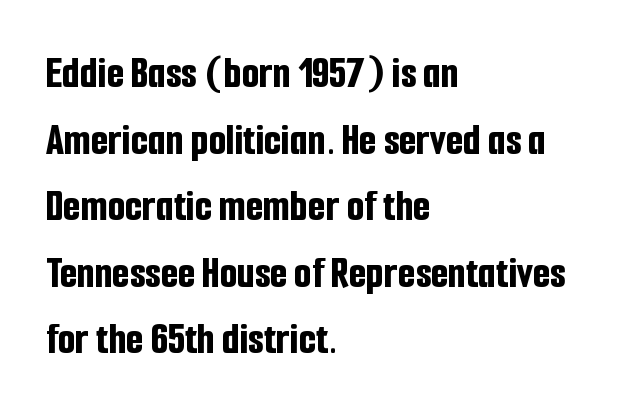
{"serif": "no", "italic": "no", "bold": "yes", "weight": "bold", "width": "condensed", "stroke_contrast": "low", "x_height": "medium", "monospaced": "no", "underline": "no", "align": "left", "line_spacing": "normal", "line_spacing_ratio": 1.48, "letter_spacing": "normal", "letter_spacing_em": 0.0, "glyph_px": 45}
